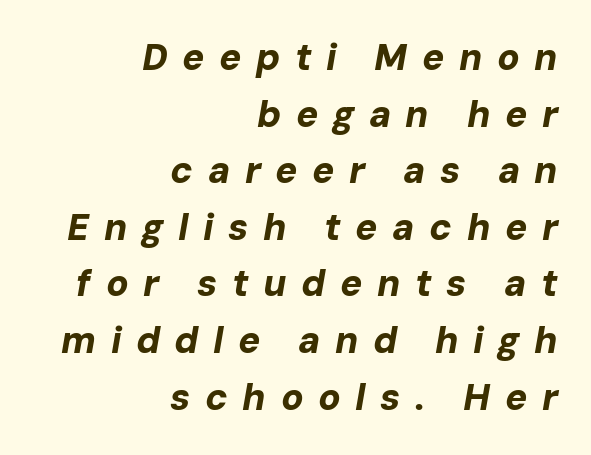
Q: Is the text bold? A: Yes.
Q: Is the text italic (slanted)? A: Yes, it leans right by about 10 degrees.
Q: Is the text underlined? A: No.
Q: How is the paragraph aligned? A: Right-aligned.
Q: Is the spacing between letters normal or unusually wide? A: Unusually wide.
Q: Is the spacing between lines tight, normal or loose? A: Normal.
Q: Width (condensed, normal, or wide)? A: Normal.
Q: Stroke contrast? A: Low.
Q: x-height? A: Medium.
Q: Monospaced? A: No.
